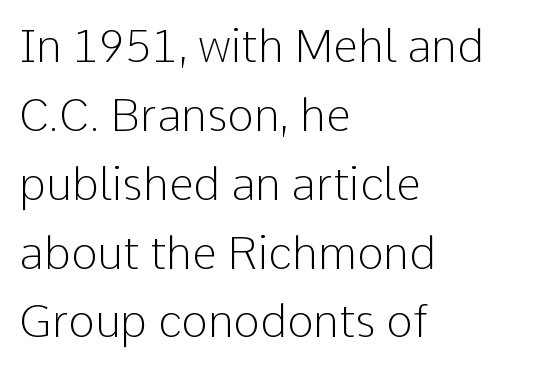
{"serif": "no", "italic": "no", "bold": "no", "weight": "light", "width": "normal", "stroke_contrast": "low", "x_height": "medium", "monospaced": "no", "underline": "no", "align": "left", "line_spacing": "normal", "line_spacing_ratio": 1.53, "letter_spacing": "normal", "letter_spacing_em": 0.0, "glyph_px": 45}
